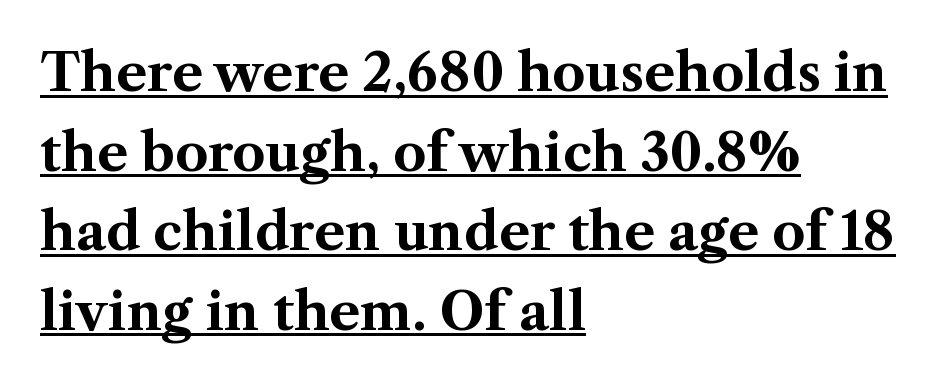
Q: Is the text bold? A: Yes.
Q: Is the text italic (slanted)? A: No, it is upright.
Q: Is the typeface a serif or a sans-serif typeface? A: Serif.
Q: Is the text underlined? A: Yes.
Q: How is the paragraph aligned? A: Left-aligned.
Q: Is the spacing between letters normal or unusually wide? A: Normal.
Q: Is the spacing between lines tight, normal or loose? A: Normal.
Q: Width (condensed, normal, or wide)? A: Normal.
Q: Stroke contrast? A: Medium.
Q: x-height? A: Medium.
Q: Monospaced? A: No.
